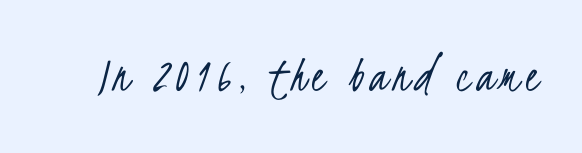
Q: Is the text bold? A: No.
Q: Is the typeface a serif or a sans-serif typeface? A: Sans-serif.
Q: Is the text underlined? A: No.
Q: Width (condensed, normal, or wide)? A: Condensed.
Q: Stroke contrast? A: Low.
Q: x-height? A: Small.
Q: Monospaced? A: No.
